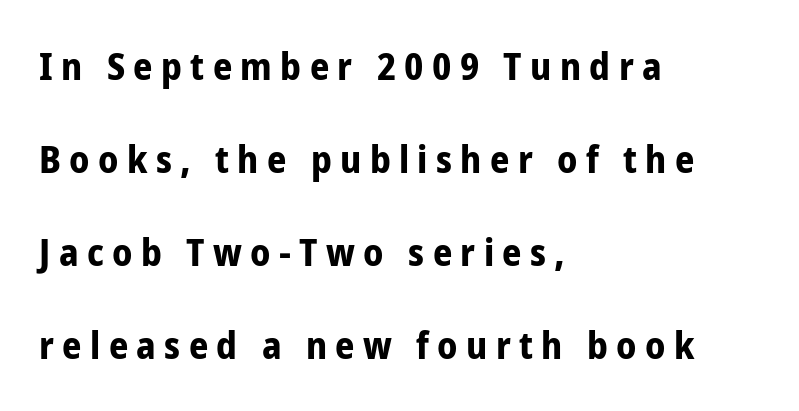
Q: Is the text bold? A: Yes.
Q: Is the text italic (slanted)? A: No, it is upright.
Q: Is the typeface a serif or a sans-serif typeface? A: Sans-serif.
Q: Is the text underlined? A: No.
Q: How is the paragraph aligned? A: Left-aligned.
Q: Is the spacing between letters normal or unusually wide? A: Unusually wide.
Q: Is the spacing between lines tight, normal or loose? A: Loose.
Q: Width (condensed, normal, or wide)? A: Condensed.
Q: Stroke contrast? A: Low.
Q: x-height? A: Medium.
Q: Monospaced? A: No.
